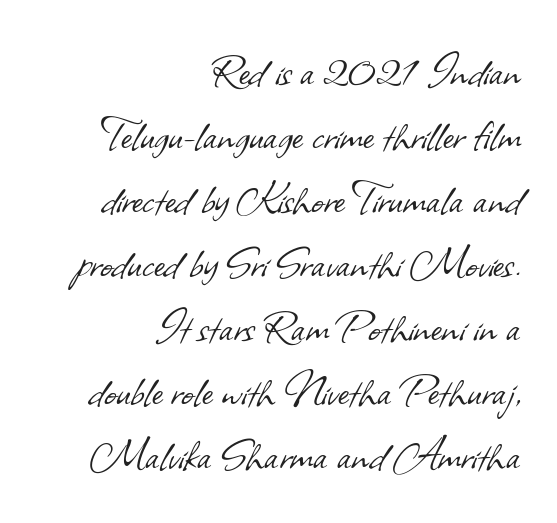
Short note: letters normally spaced. A clean baseline with only descenders dipping below it. Varying glyph widths throughout — classic text-font behaviour. The letters carry no serifs — their stems end cleanly without finishing strokes. The passage is arranged like a letterhead date or caption credit — flush right. Heaviness? Minimal to ordinary, like unemphasized prose.
